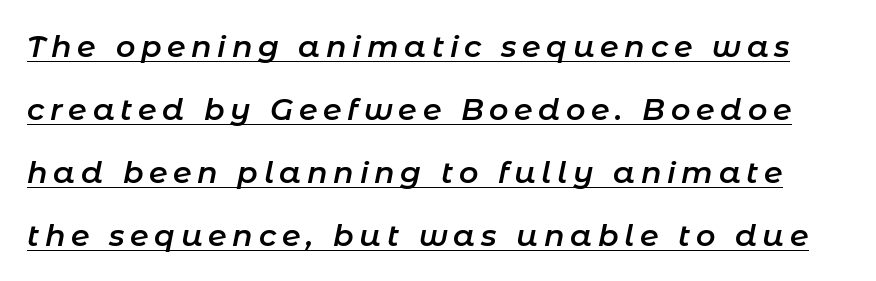
The image shows 30 px semibold type, italic (leaning right); set loose line spacing (2.1x), underlined; low stroke contrast and a medium x-height.
